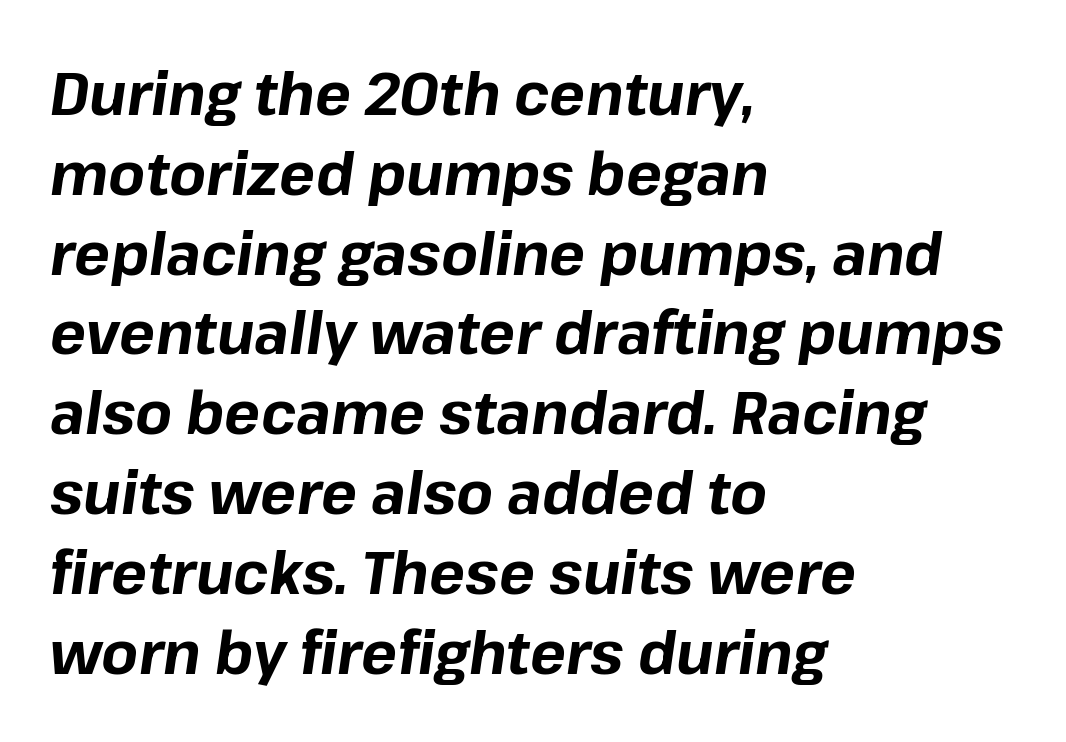
Q: Is the text bold? A: Yes.
Q: Is the text italic (slanted)? A: Yes, it leans right by about 8 degrees.
Q: Is the text underlined? A: No.
Q: How is the paragraph aligned? A: Left-aligned.
Q: Is the spacing between letters normal or unusually wide? A: Normal.
Q: Is the spacing between lines tight, normal or loose? A: Normal.
Q: Width (condensed, normal, or wide)? A: Normal.
Q: Stroke contrast? A: Low.
Q: x-height? A: Medium.
Q: Monospaced? A: No.
